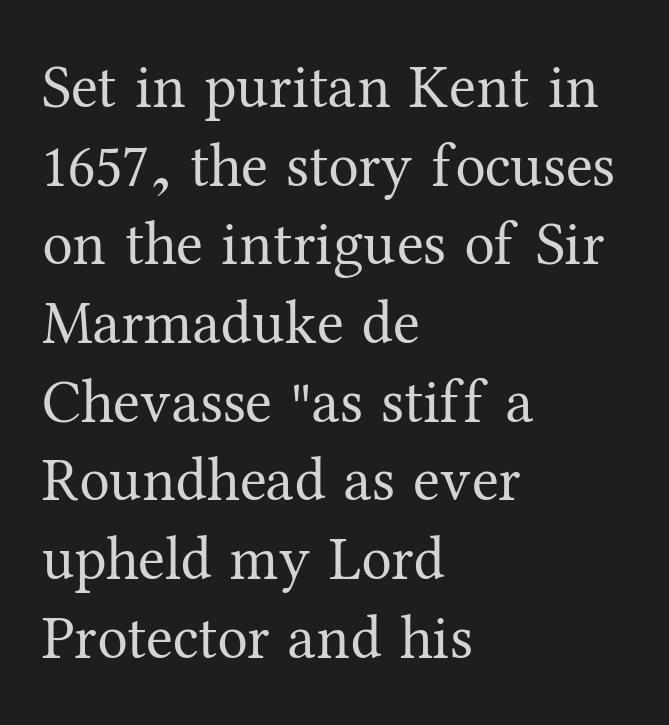
The image shows 61 px regular-weight serif type, upright; set left-aligned, normal line spacing (1.29x), normal letter spacing, not underlined; medium stroke contrast and a medium x-height.
